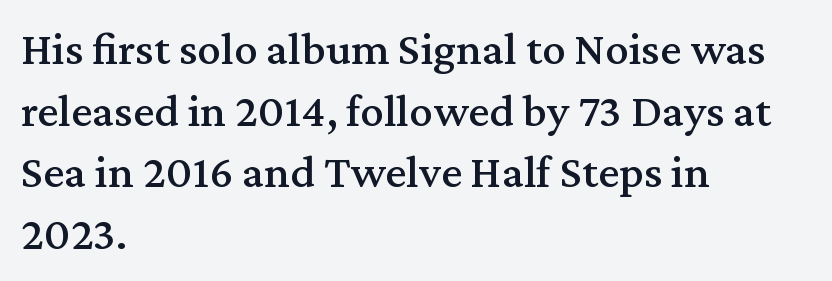
Q: Is the text italic (slanted)? A: No, it is upright.
Q: Is the typeface a serif or a sans-serif typeface? A: Serif.
Q: Is the text underlined? A: No.
Q: How is the paragraph aligned? A: Left-aligned.
Q: Is the spacing between letters normal or unusually wide? A: Normal.
Q: Is the spacing between lines tight, normal or loose? A: Normal.
Q: Width (condensed, normal, or wide)? A: Normal.
Q: Stroke contrast? A: Medium.
Q: x-height? A: Medium.
Q: Monospaced? A: No.
